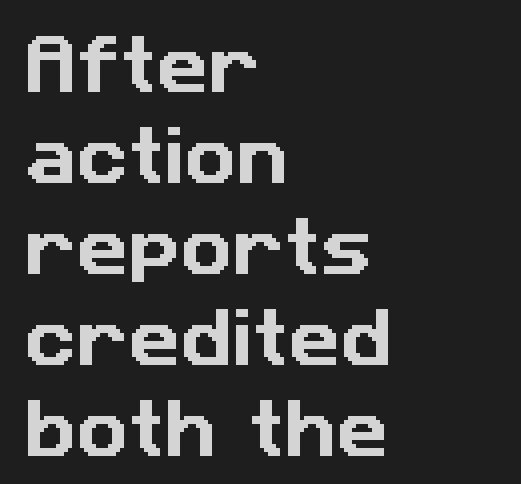
The image shows 64 px sans-serif type; set left-aligned, normal line spacing (1.42x), normal letter spacing, not underlined; low stroke contrast and a medium x-height.
